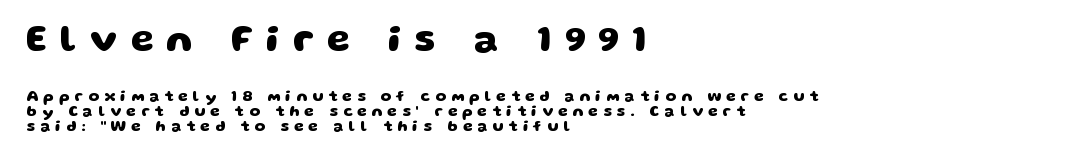
Q: Is the text bold? A: Yes.
Q: Is the typeface a serif or a sans-serif typeface? A: Sans-serif.
Q: Is the text underlined? A: No.
Q: How is the paragraph aligned? A: Left-aligned.
Q: Is the spacing between letters normal or unusually wide? A: Unusually wide.
Q: Is the spacing between lines tight, normal or loose? A: Tight.
Q: Which block of text is set in a larger size, the first (top) or the second (bottom)? A: The first (top) one.
Q: Width (condensed, normal, or wide)? A: Wide.
Q: Stroke contrast? A: Low.
Q: x-height? A: Large.
Q: Monospaced? A: No.
